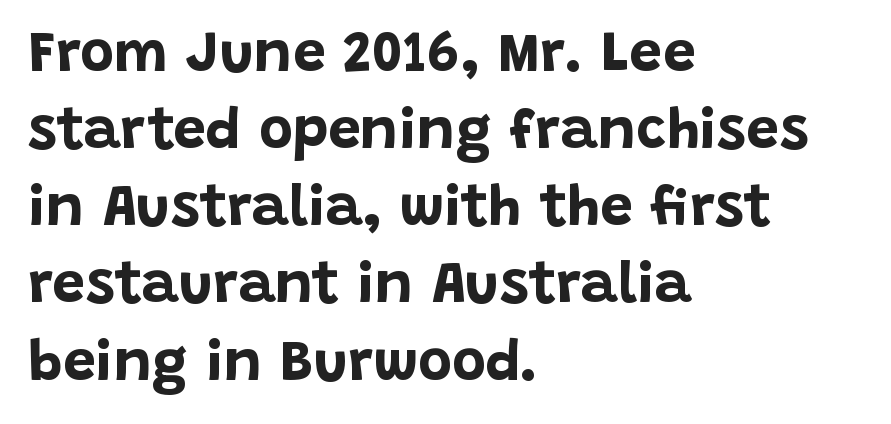
{"serif": "no", "italic": "no", "bold": "yes", "weight": "bold", "width": "normal", "stroke_contrast": "low", "x_height": "large", "monospaced": "no", "underline": "no", "align": "left", "line_spacing": "normal", "line_spacing_ratio": 1.33, "letter_spacing": "normal", "letter_spacing_em": 0.0, "glyph_px": 58}
